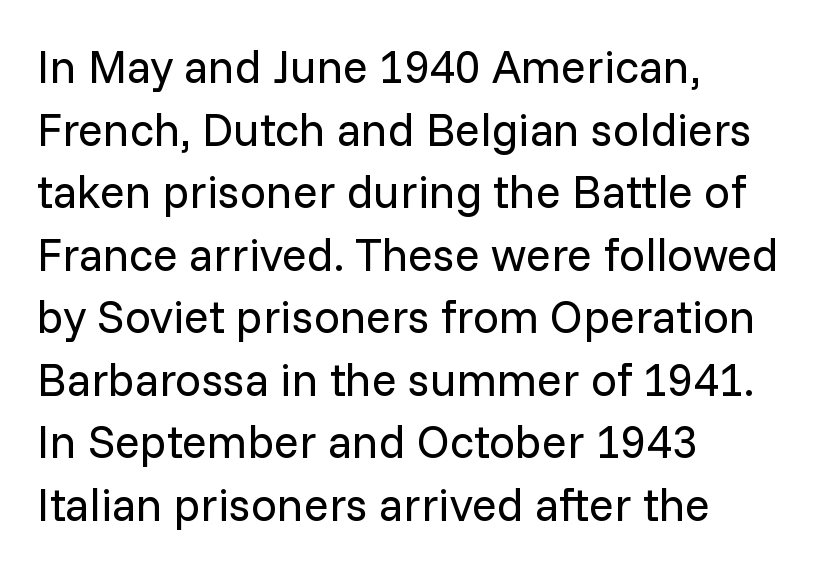
A bare baseline throughout the passage. The letters look calm and open, with moderate or lighter stems. Italic? Not at all — the glyphs are vertical. The passage shown stacks its lines at a standard gap. The rendering uses natural spacing where letterforms have individual widths. The rag falls on the right side of this text block.
